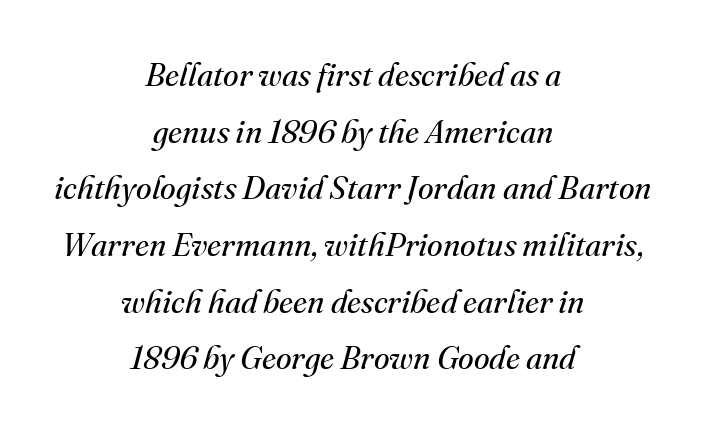
Regarding serifs, this sample has them. Each row of text sits above clean, open space. What stands out about the letter spacing? Nothing — it is the standard amount. A typesetter would mark this as italic. A typesetter would call this proportional, since set widths differ per character.
